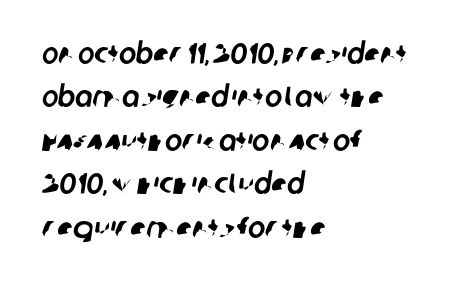
{"serif": "no", "width": "normal", "stroke_contrast": "low", "x_height": "large", "monospaced": "no", "underline": "no", "align": "left", "line_spacing": "normal", "line_spacing_ratio": 1.5, "letter_spacing": "normal", "letter_spacing_em": 0.0, "glyph_px": 29}
